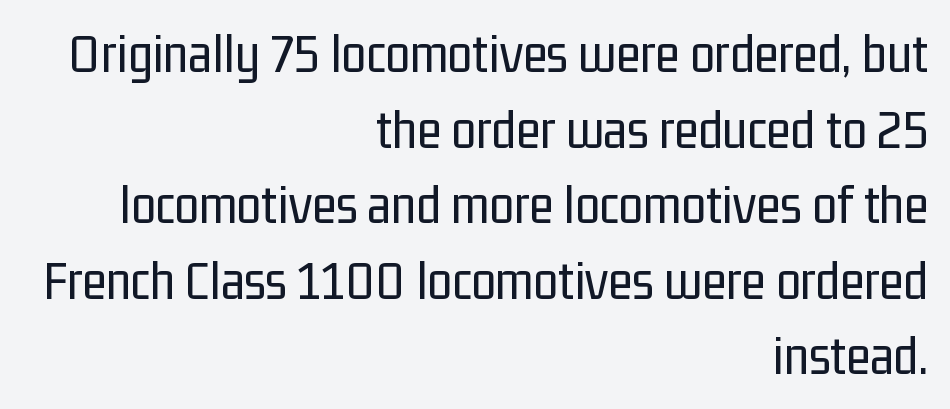
The image shows 56 px regular-weight, condensed sans-serif type, upright; set right-aligned, normal line spacing (1.35x), normal letter spacing, not underlined; low stroke contrast and a medium x-height.
